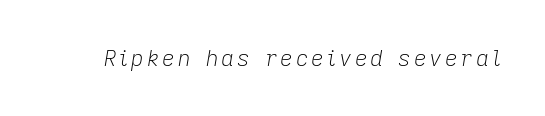
This is oblique type, the kind used for emphasis or titles. Anything drawn beneath the words? Only blank space. The strokes are not fattened; the text isn't bold.
